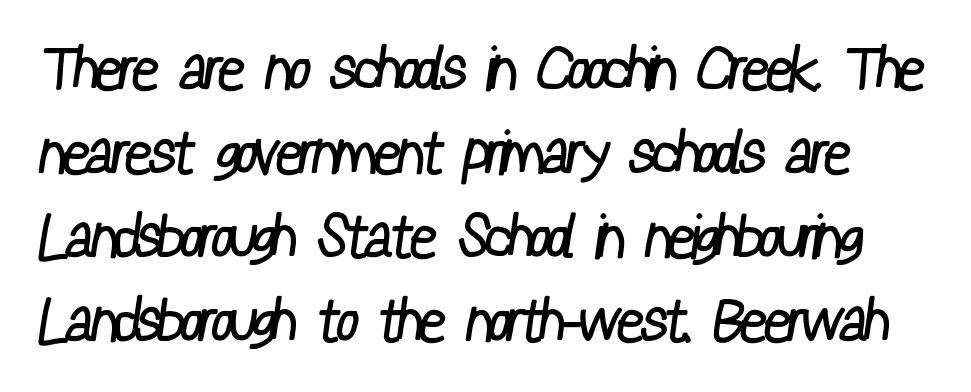
{"serif": "no", "bold": "no", "weight": "regular", "width": "condensed", "stroke_contrast": "low", "x_height": "medium", "monospaced": "no", "underline": "no", "line_spacing": "normal", "line_spacing_ratio": 1.4, "letter_spacing": "normal", "letter_spacing_em": 0.0, "glyph_px": 60}
